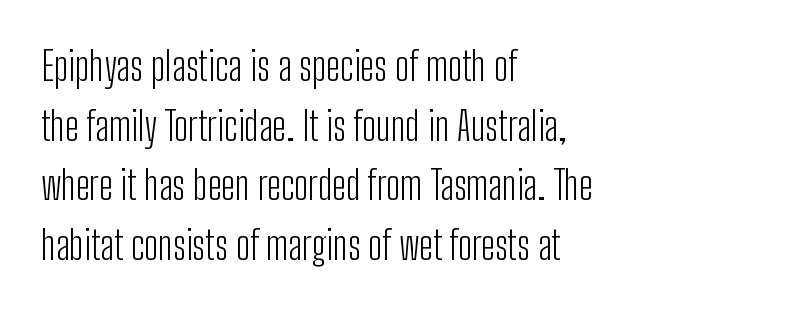
{"serif": "no", "italic": "no", "bold": "no", "weight": "light", "width": "condensed", "stroke_contrast": "low", "x_height": "medium", "monospaced": "no", "underline": "no", "align": "left", "line_spacing": "normal", "line_spacing_ratio": 1.49, "letter_spacing": "normal", "letter_spacing_em": 0.0, "glyph_px": 40}
